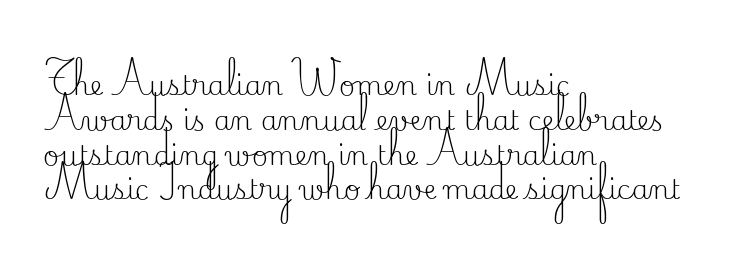
This sample keeps an unexceptional amount of space between lines. Characters remain perfectly vertical along every line. The gap between lines stays unmarked. Is this a heavy cut? Hardly; it is regular or lighter.
